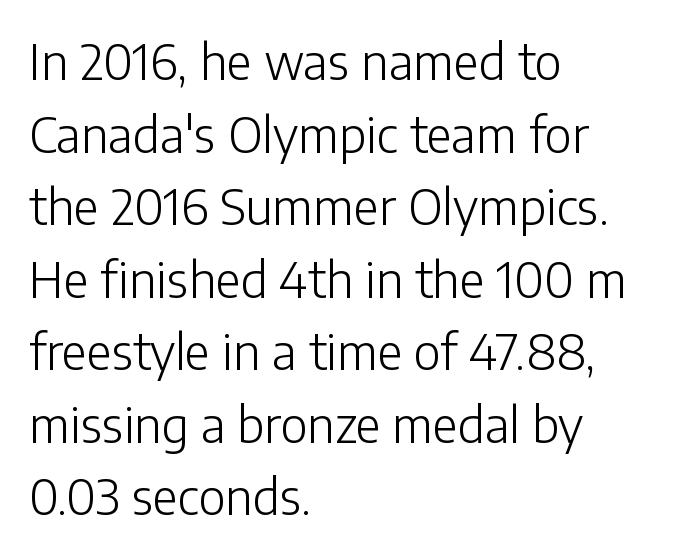
Q: Is the text bold? A: No.
Q: Is the text italic (slanted)? A: No, it is upright.
Q: Is the typeface a serif or a sans-serif typeface? A: Sans-serif.
Q: Is the text underlined? A: No.
Q: How is the paragraph aligned? A: Left-aligned.
Q: Is the spacing between letters normal or unusually wide? A: Normal.
Q: Is the spacing between lines tight, normal or loose? A: Normal.
Q: Width (condensed, normal, or wide)? A: Normal.
Q: Stroke contrast? A: Low.
Q: x-height? A: Medium.
Q: Monospaced? A: No.
